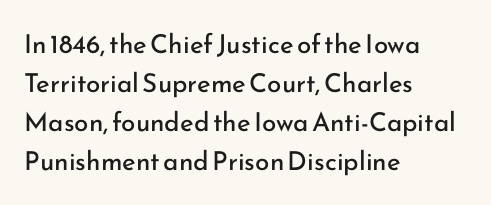
Q: Is the text bold? A: No.
Q: Is the text italic (slanted)? A: No, it is upright.
Q: Is the text underlined? A: No.
Q: How is the paragraph aligned? A: Left-aligned.
Q: Is the spacing between letters normal or unusually wide? A: Normal.
Q: Is the spacing between lines tight, normal or loose? A: Normal.
